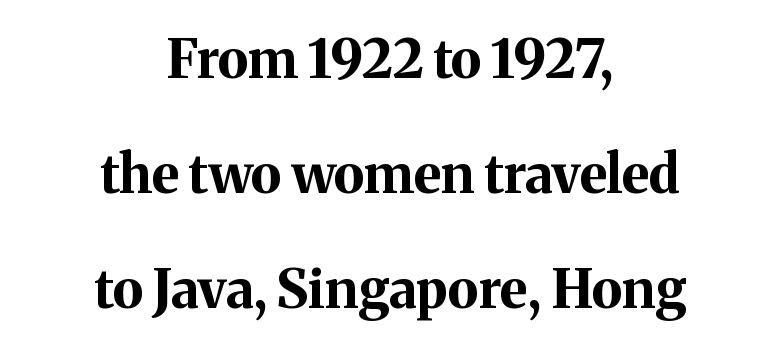
The image shows 53 px bold serif type, upright; set centered, loose line spacing (2.17x), normal letter spacing, not underlined; medium stroke contrast and a medium x-height.
